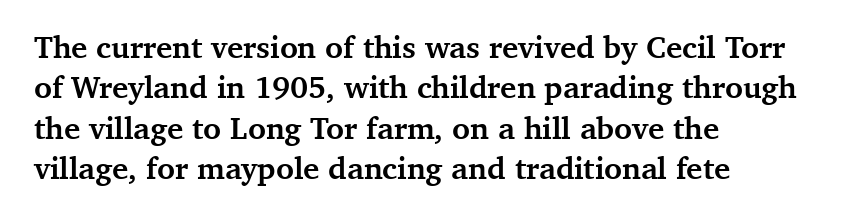
The image shows 31 px semibold serif type, upright; set left-aligned, normal line spacing (1.3x), normal letter spacing, not underlined; medium stroke contrast and a medium x-height.
